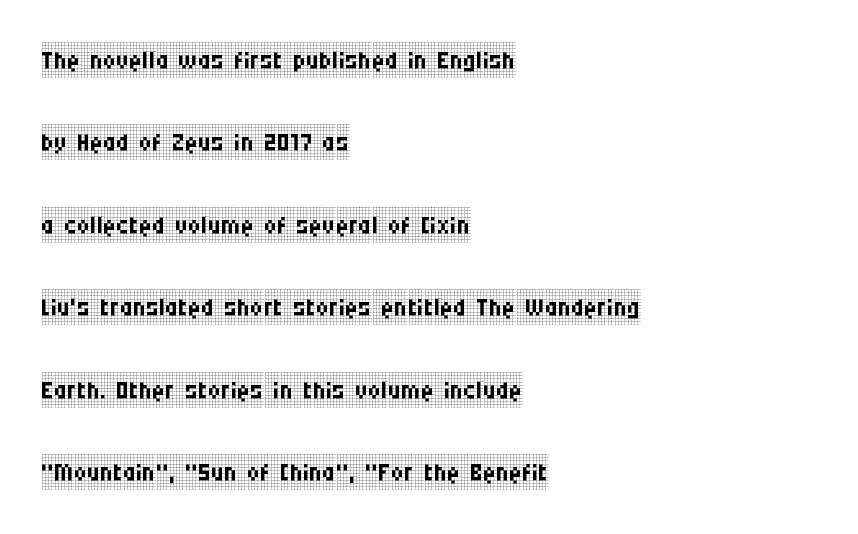
Q: Is the text bold? A: No.
Q: Is the text italic (slanted)? A: No, it is upright.
Q: Is the typeface a serif or a sans-serif typeface? A: Serif.
Q: Is the text underlined? A: No.
Q: How is the paragraph aligned? A: Left-aligned.
Q: Is the spacing between letters normal or unusually wide? A: Normal.
Q: Is the spacing between lines tight, normal or loose? A: Loose.
Q: Width (condensed, normal, or wide)? A: Condensed.
Q: Stroke contrast? A: Low.
Q: x-height? A: Large.
Q: Monospaced? A: No.
